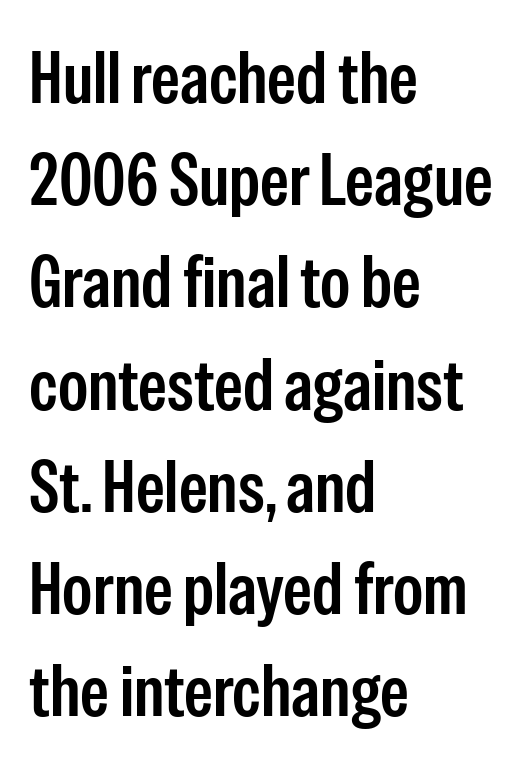
Is this a fixed-width face? No — the glyphs have proportional, varying widths. These lines are composed in type without serifs. Students, this is semibold: more ink than regular, less than bold. Regarding leading, the lines here are spaced in the standard way. Compared with typical body copy, the letter spacing here is the same. These lines stack with their left ends in a neat column.
